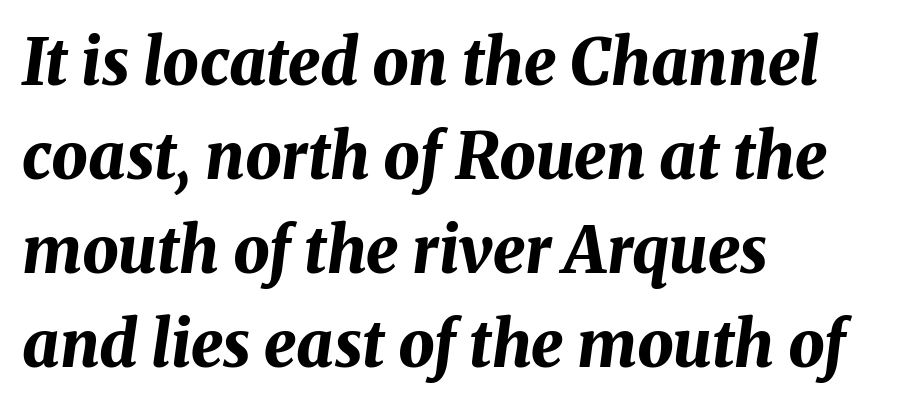
{"italic": "yes", "lean": "right", "slant_degrees": 8, "bold": "yes", "weight": "bold", "width": "normal", "stroke_contrast": "medium", "x_height": "medium", "monospaced": "no", "underline": "no", "align": "left", "line_spacing": "normal", "line_spacing_ratio": 1.47, "letter_spacing": "normal", "letter_spacing_em": 0.0, "glyph_px": 64}
